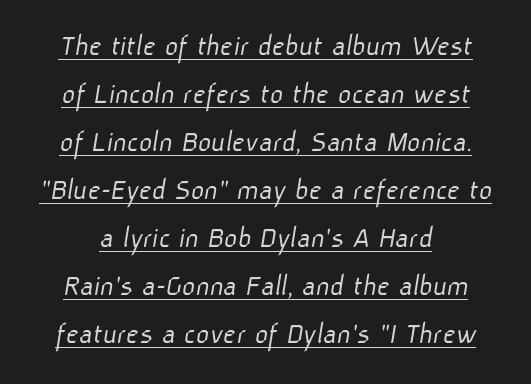
A quiet, ordinary-to-light weight characterises the typeface. This rendering leaves character spacing at its baseline value. The passage shown is typed in a proportional face where columns would drift. Caption: lettering with a line underneath. A typesetter would label this face a sans.
